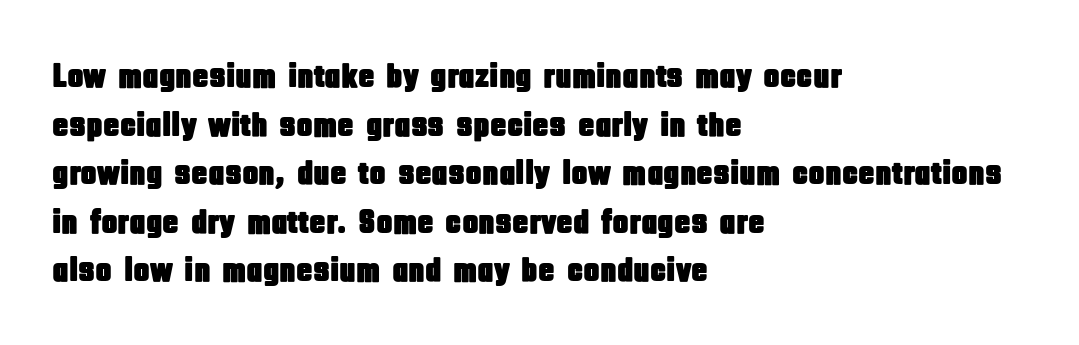
{"serif": "no", "italic": "no", "width": "condensed", "stroke_contrast": "low", "x_height": "large", "monospaced": "no", "underline": "no", "align": "left", "line_spacing": "normal", "line_spacing_ratio": 1.43, "letter_spacing": "normal", "letter_spacing_em": 0.0, "glyph_px": 34}
